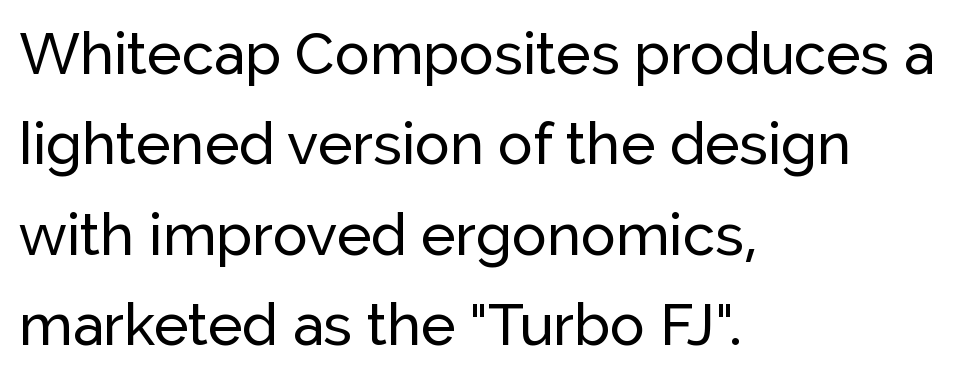
Typographically, this falls in the sans-serif category. If you measured baseline to baseline, you'd find a middling distance. Honestly, there is no underline to notice here at all. No italicization has been applied; the sample stays upright.
